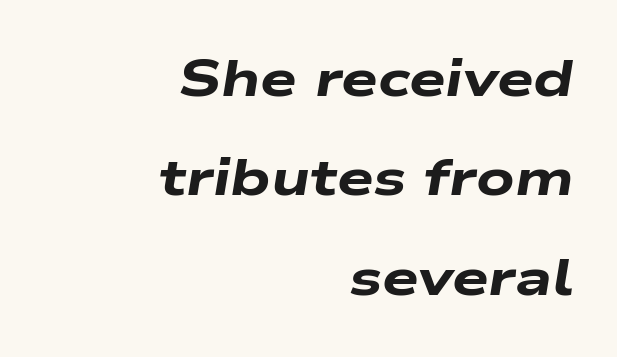
Q: Is the text bold? A: Yes.
Q: Is the text italic (slanted)? A: Yes, it leans right by about 9 degrees.
Q: Is the text underlined? A: No.
Q: How is the paragraph aligned? A: Right-aligned.
Q: Is the spacing between letters normal or unusually wide? A: Normal.
Q: Is the spacing between lines tight, normal or loose? A: Loose.
Q: Width (condensed, normal, or wide)? A: Wide.
Q: Stroke contrast? A: Low.
Q: x-height? A: Medium.
Q: Monospaced? A: No.
